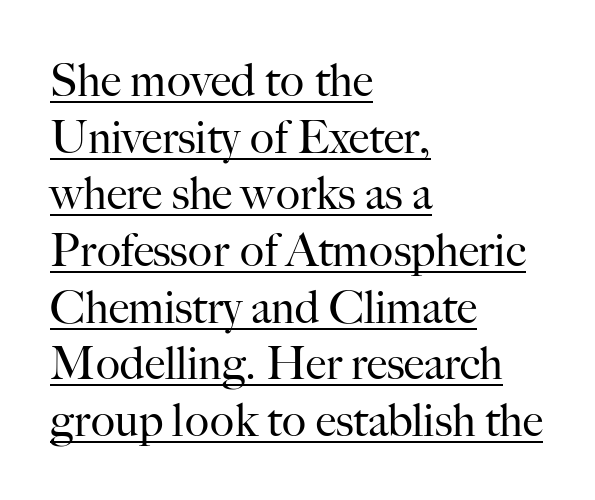
{"serif": "yes", "italic": "no", "bold": "no", "weight": "regular", "width": "normal", "stroke_contrast": "high", "x_height": "small", "monospaced": "no", "underline": "yes", "align": "left", "line_spacing": "normal", "line_spacing_ratio": 1.26, "letter_spacing": "normal", "letter_spacing_em": 0.0, "glyph_px": 45}
